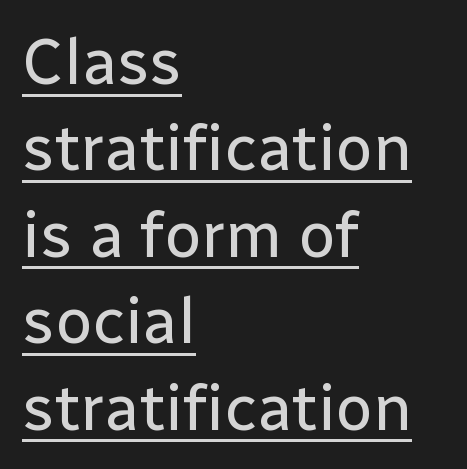
The image shows 65 px regular-weight sans-serif type, upright; set left-aligned, normal line spacing (1.33x), normal letter spacing, underlined; low stroke contrast and a medium x-height.
